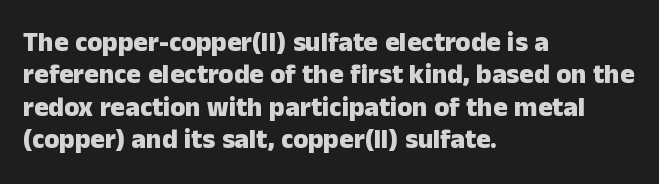
{"italic": "no", "bold": "yes", "underline": "no", "align": "left", "line_spacing_ratio": 1.2, "letter_spacing": "normal", "letter_spacing_em": 0.0, "glyph_px": 27}
